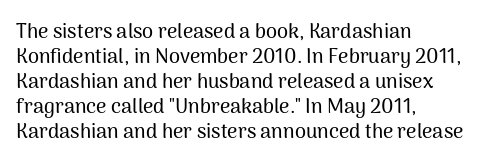
The image shows 20 px text type, upright; set left-aligned, normal line spacing (1.25x), normal letter spacing, not underlined.
